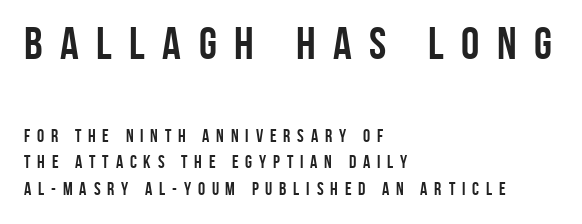
The image shows 46 px semibold, condensed sans-serif type, upright; set left-aligned, normal line spacing (1.46x), unusually wide letter spacing (+0.38 em), not underlined; the first (top) block is 2.56x larger; low stroke contrast and a large x-height.
